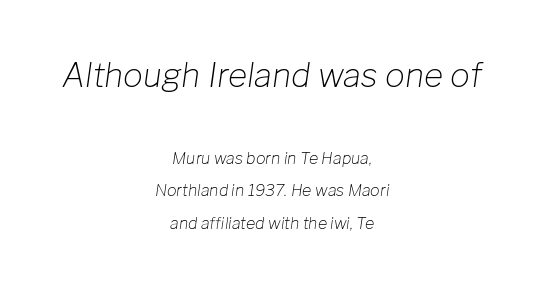
The image shows 33 px light type, italic (leaning right); set centered, loose line spacing (2.02x), normal letter spacing, not underlined; the first (top) block is 2.06x larger; low stroke contrast and a medium x-height.
